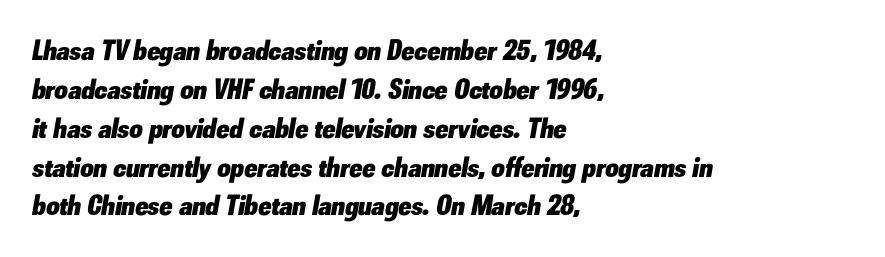
{"italic": "yes", "lean": "right", "slant_degrees": 10, "bold": "yes", "weight": "heavy", "width": "normal", "stroke_contrast": "low", "x_height": "small", "monospaced": "no", "underline": "no", "align": "left", "line_spacing": "normal", "line_spacing_ratio": 1.34, "letter_spacing": "normal", "letter_spacing_em": 0.0, "glyph_px": 29}
